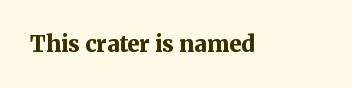
The image shows 22 px bold type, upright; set normal letter spacing, not underlined.
